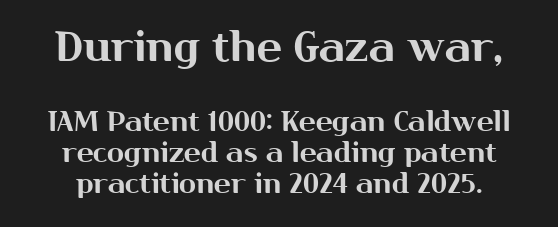
The image shows 42 px sans-serif type, upright; set tight line spacing (1.12x), normal letter spacing, not underlined; the first (top) block is 1.5x larger; medium stroke contrast and a medium x-height.
